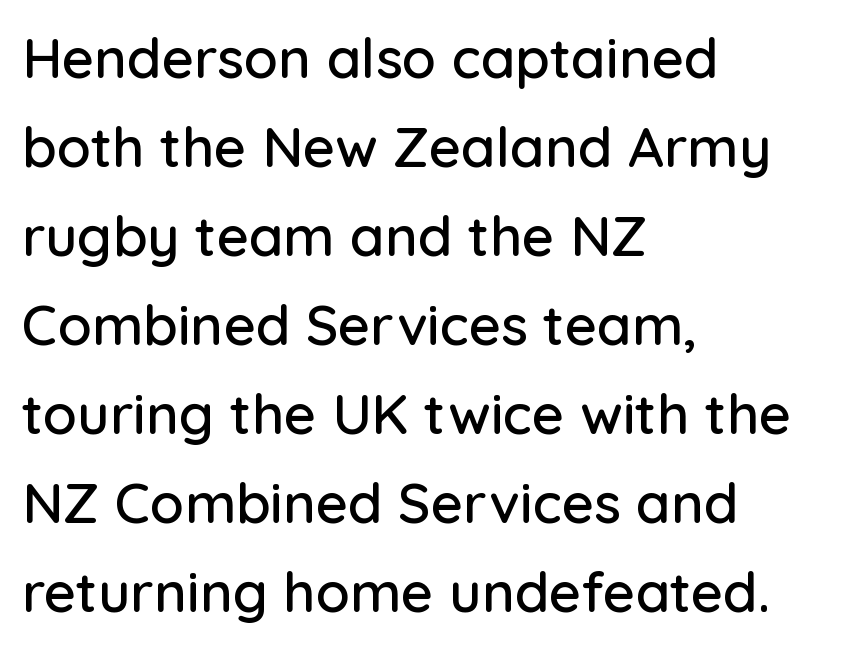
The image shows 56 px sans-serif type, upright; set left-aligned, normal line spacing (1.59x), normal letter spacing, not underlined; low stroke contrast and a medium x-height.
